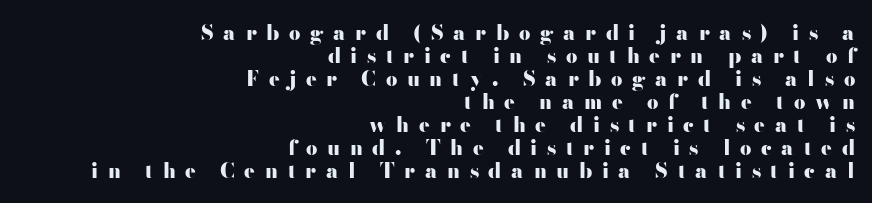
{"italic": "no", "bold": "yes", "underline": "no", "align": "right", "line_spacing": "tight", "line_spacing_ratio": 1.15, "letter_spacing": "wide", "letter_spacing_em": 0.48, "glyph_px": 20}
